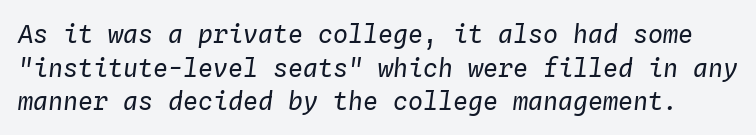
Q: Is the text bold? A: No.
Q: Is the text italic (slanted)? A: Yes, it leans right by about 4 degrees.
Q: Is the text underlined? A: No.
Q: Is the spacing between letters normal or unusually wide? A: Normal.
Q: Is the spacing between lines tight, normal or loose? A: Normal.
